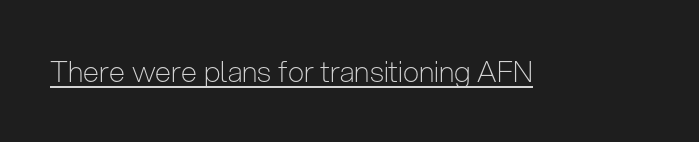
The image shows 29 px light, condensed sans-serif type, upright; set normal letter spacing, underlined; low stroke contrast and a medium x-height.
